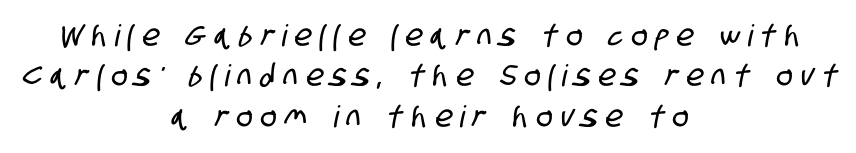
Q: Is the typeface a serif or a sans-serif typeface? A: Sans-serif.
Q: Is the text underlined? A: No.
Q: How is the paragraph aligned? A: Centered.
Q: Is the spacing between letters normal or unusually wide? A: Unusually wide.
Q: Is the spacing between lines tight, normal or loose? A: Normal.
Q: Width (condensed, normal, or wide)? A: Condensed.
Q: Stroke contrast? A: Low.
Q: x-height? A: Large.
Q: Monospaced? A: No.
